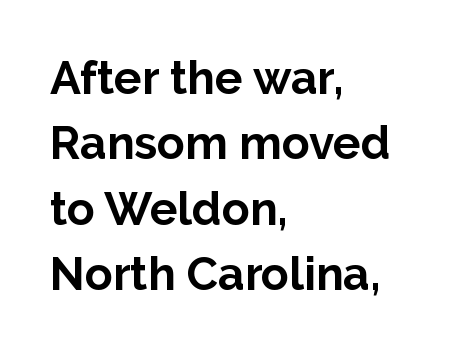
Q: Is the text bold? A: Yes.
Q: Is the text italic (slanted)? A: No, it is upright.
Q: Is the typeface a serif or a sans-serif typeface? A: Sans-serif.
Q: Is the text underlined? A: No.
Q: How is the paragraph aligned? A: Left-aligned.
Q: Is the spacing between letters normal or unusually wide? A: Normal.
Q: Is the spacing between lines tight, normal or loose? A: Normal.
Q: Width (condensed, normal, or wide)? A: Normal.
Q: Stroke contrast? A: Low.
Q: x-height? A: Medium.
Q: Monospaced? A: No.
